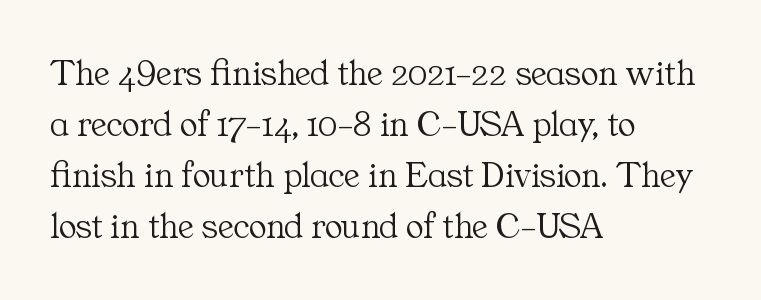
Q: Is the text bold? A: No.
Q: Is the text italic (slanted)? A: No, it is upright.
Q: Is the typeface a serif or a sans-serif typeface? A: Serif.
Q: Is the text underlined? A: No.
Q: How is the paragraph aligned? A: Left-aligned.
Q: Is the spacing between letters normal or unusually wide? A: Normal.
Q: Is the spacing between lines tight, normal or loose? A: Normal.
Q: Width (condensed, normal, or wide)? A: Normal.
Q: Stroke contrast? A: Medium.
Q: x-height? A: Medium.
Q: Monospaced? A: No.
